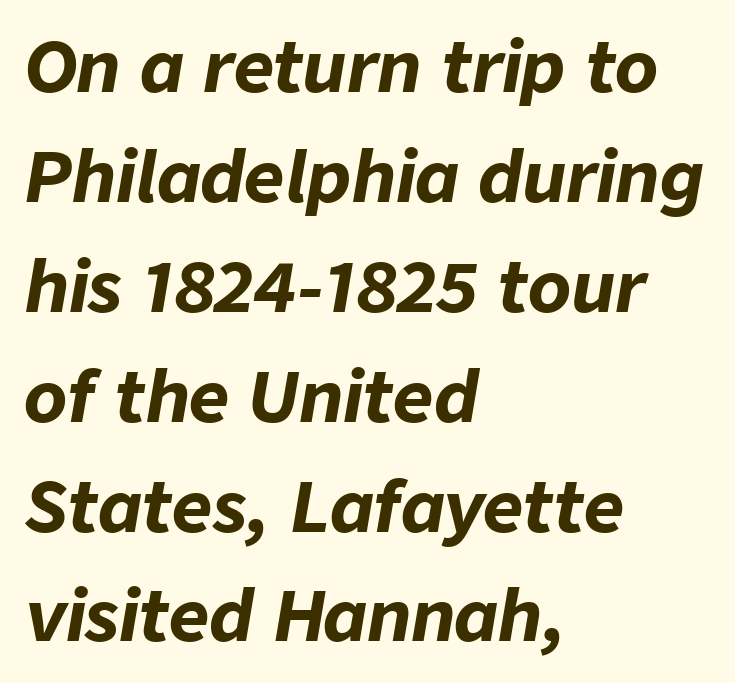
Q: Is the text bold? A: Yes.
Q: Is the text italic (slanted)? A: Yes, it leans right by about 9 degrees.
Q: Is the text underlined? A: No.
Q: How is the paragraph aligned? A: Left-aligned.
Q: Is the spacing between letters normal or unusually wide? A: Normal.
Q: Is the spacing between lines tight, normal or loose? A: Normal.
Q: Width (condensed, normal, or wide)? A: Normal.
Q: Stroke contrast? A: Low.
Q: x-height? A: Medium.
Q: Monospaced? A: No.
